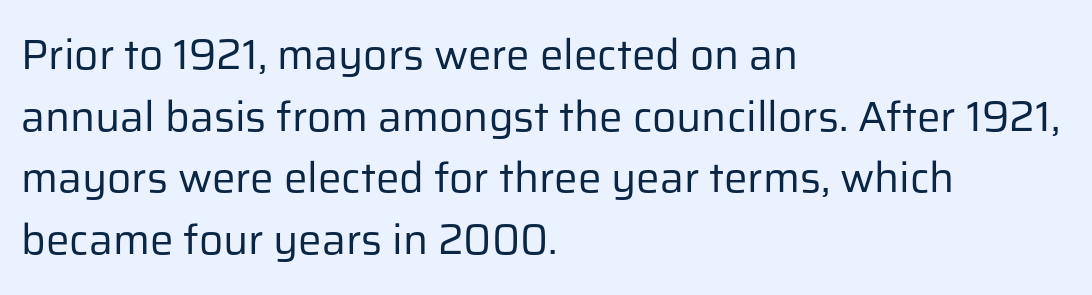
The image shows 42 px regular-weight sans-serif type, upright; set left-aligned, normal line spacing (1.47x), normal letter spacing, not underlined; low stroke contrast and a medium x-height.
